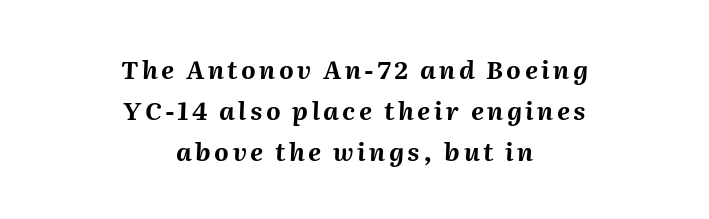
The image shows 25 px bold type, italic (leaning right); set centered, normal line spacing (1.65x), not underlined.
